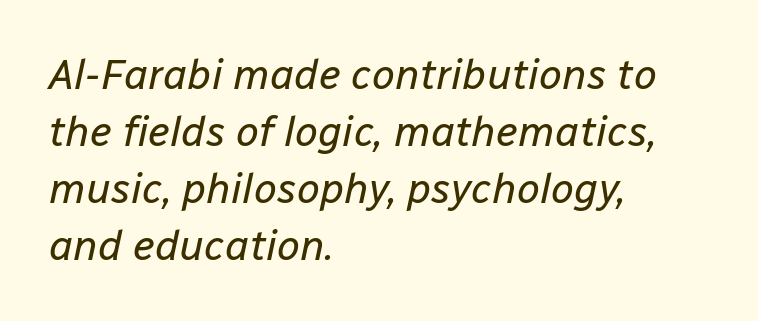
{"italic": "yes", "lean": "right", "slant_degrees": 12, "bold": "no", "weight": "regular", "width": "normal", "stroke_contrast": "low", "x_height": "medium", "monospaced": "no", "underline": "no", "align": "left", "line_spacing": "normal", "line_spacing_ratio": 1.36, "letter_spacing": "normal", "letter_spacing_em": 0.0, "glyph_px": 42}
